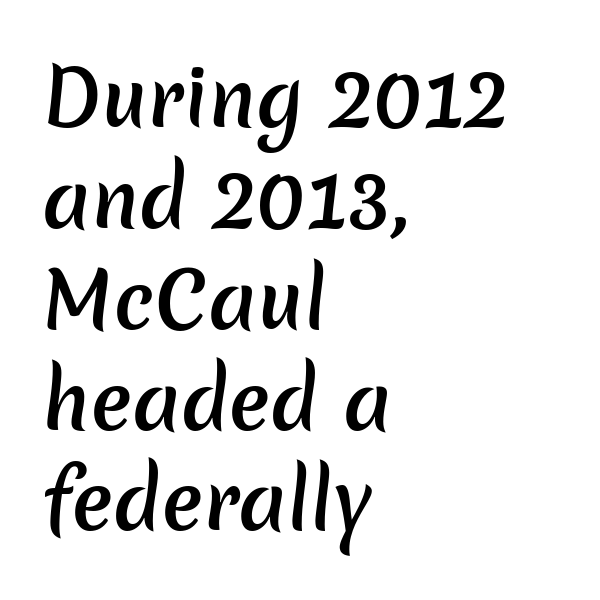
Q: Is the text bold? A: Semi-bold.
Q: Is the typeface a serif or a sans-serif typeface? A: Sans-serif.
Q: Is the text underlined? A: No.
Q: How is the paragraph aligned? A: Left-aligned.
Q: Is the spacing between letters normal or unusually wide? A: Normal.
Q: Is the spacing between lines tight, normal or loose? A: Normal.
Q: Width (condensed, normal, or wide)? A: Normal.
Q: Stroke contrast? A: Low.
Q: x-height? A: Medium.
Q: Monospaced? A: No.
